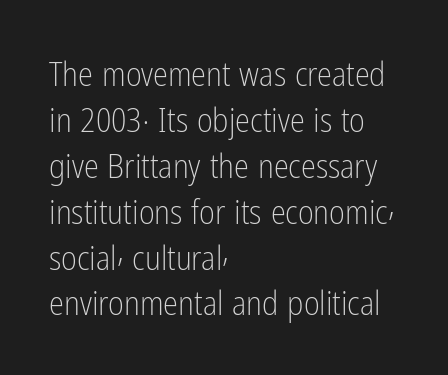
{"serif": "no", "italic": "no", "bold": "no", "weight": "light", "width": "condensed", "stroke_contrast": "low", "x_height": "medium", "monospaced": "no", "underline": "no", "align": "left", "line_spacing": "normal", "line_spacing_ratio": 1.35, "letter_spacing": "normal", "letter_spacing_em": 0.0, "glyph_px": 34}
